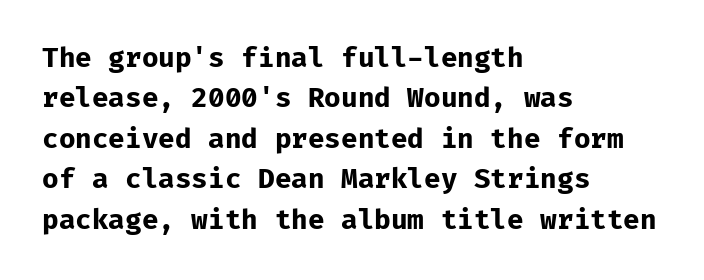
Q: Is the text bold? A: Yes.
Q: Is the text italic (slanted)? A: No, it is upright.
Q: Is the text underlined? A: No.
Q: How is the paragraph aligned? A: Left-aligned.
Q: Is the spacing between letters normal or unusually wide? A: Normal.
Q: Is the spacing between lines tight, normal or loose? A: Normal.
